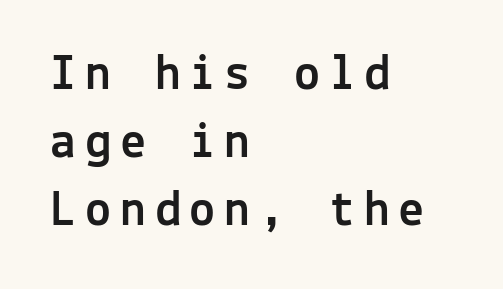
This is the regular roman posture of the typeface. Each line starts at the same left margin while the right side varies. Nobody drew a line under any word here. To sum up the face: it is a sans, with no serifs. Looks like terminal output: every glyph gets an equal slot.
